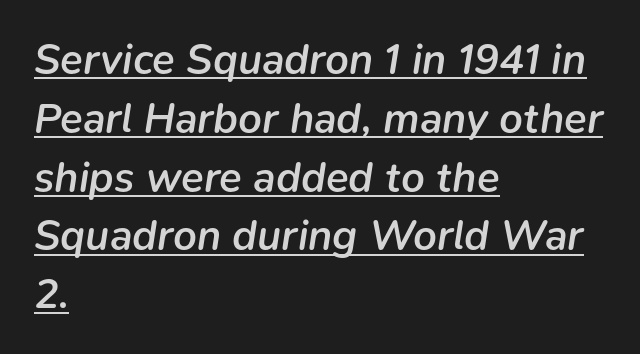
Q: Is the text bold? A: Semi-bold.
Q: Is the text italic (slanted)? A: Yes, it leans right by about 9 degrees.
Q: Is the text underlined? A: Yes.
Q: How is the paragraph aligned? A: Left-aligned.
Q: Is the spacing between letters normal or unusually wide? A: Normal.
Q: Is the spacing between lines tight, normal or loose? A: Normal.
Q: Width (condensed, normal, or wide)? A: Normal.
Q: Stroke contrast? A: Low.
Q: x-height? A: Medium.
Q: Monospaced? A: No.
